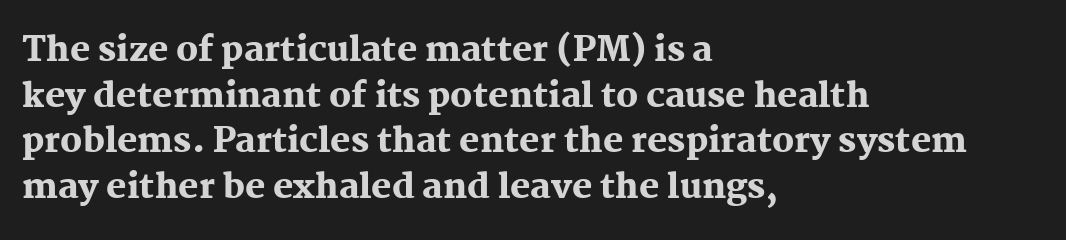
{"serif": "yes", "italic": "no", "bold": "yes", "weight": "heavy", "width": "normal", "stroke_contrast": "medium", "x_height": "medium", "monospaced": "no", "underline": "no", "align": "left", "line_spacing": "normal", "line_spacing_ratio": 1.34, "letter_spacing": "normal", "letter_spacing_em": 0.0, "glyph_px": 34}
